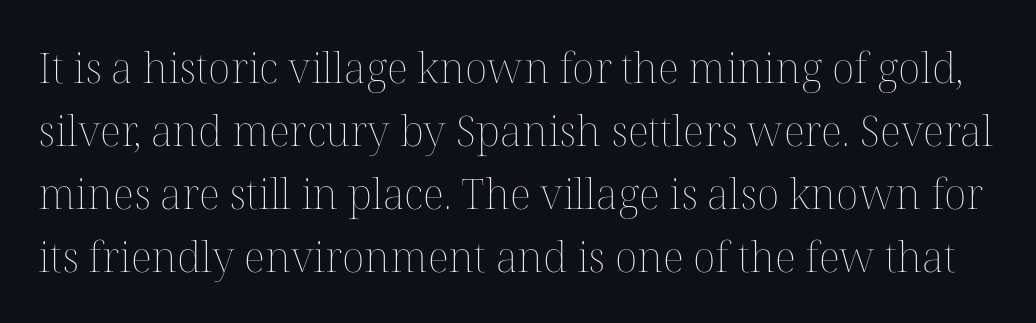
This is not heavy type; no bold has been used. Rendered with straight, roman letterforms. Bare-footed words on every line. Characters follow at the spacing the type designer built in.
